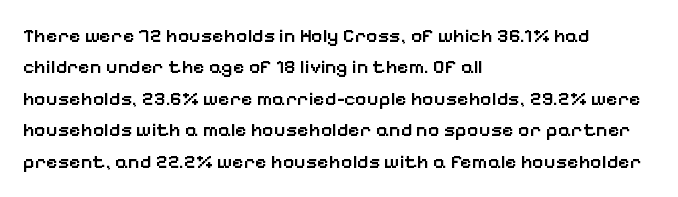
{"italic": "no", "bold": "semi", "underline": "no", "align": "left", "line_spacing": "normal", "line_spacing_ratio": 1.57, "letter_spacing": "normal", "letter_spacing_em": 0.0, "glyph_px": 20}
